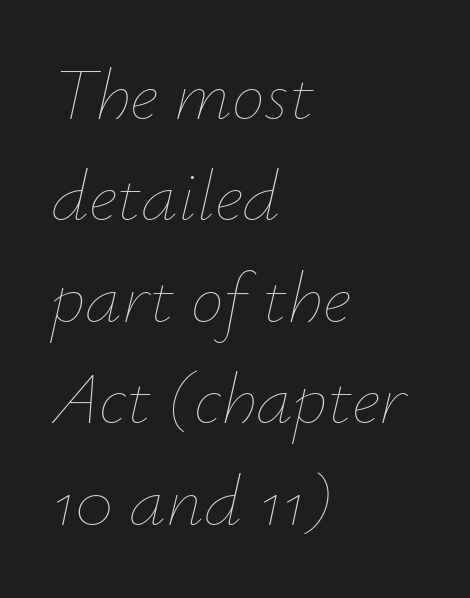
The image shows 74 px thin type, italic (leaning right); set left-aligned, normal line spacing (1.37x), normal letter spacing, not underlined; low stroke contrast and a small x-height.
